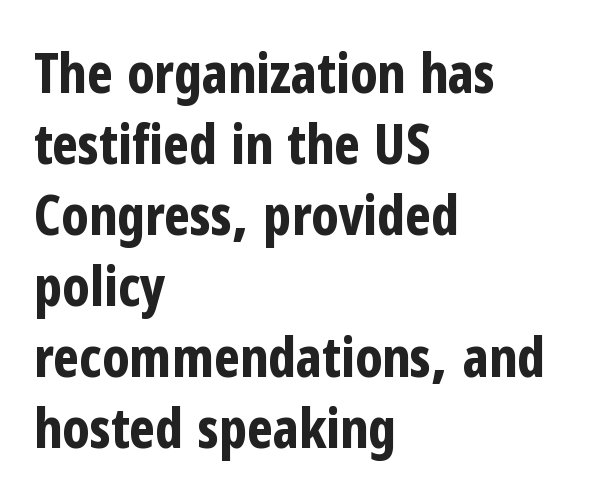
Character widths vary here, with narrow letters taking less room than wide ones. There is no visible air inserted between adjacent glyphs. As a designer I'd log this as weight 700, bold. The letters carry no serifs — their stems end cleanly without finishing strokes. The passage shown is not underscored anywhere. Caption: multi-line text, flush left, ragged right.
